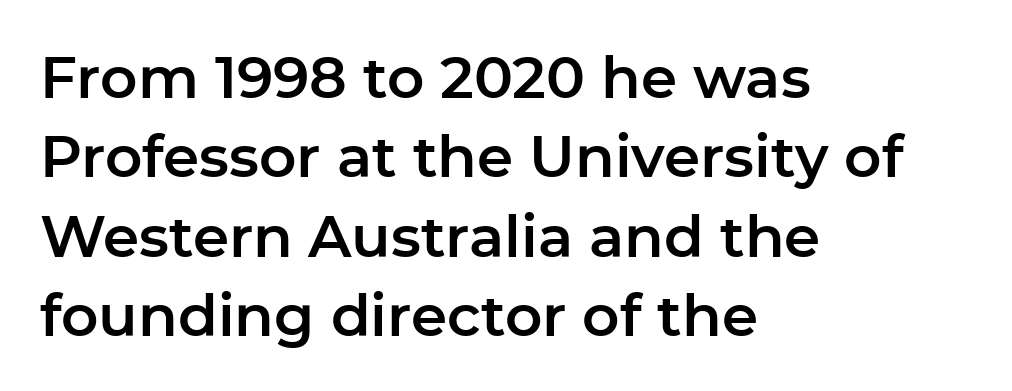
Q: Is the text italic (slanted)? A: No, it is upright.
Q: Is the typeface a serif or a sans-serif typeface? A: Sans-serif.
Q: Is the text underlined? A: No.
Q: How is the paragraph aligned? A: Left-aligned.
Q: Is the spacing between letters normal or unusually wide? A: Normal.
Q: Is the spacing between lines tight, normal or loose? A: Normal.
Q: Width (condensed, normal, or wide)? A: Normal.
Q: Stroke contrast? A: Low.
Q: x-height? A: Medium.
Q: Monospaced? A: No.
